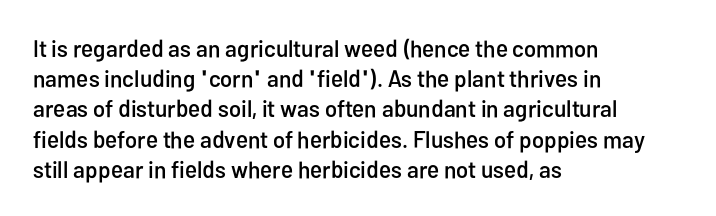
Q: Is the text italic (slanted)? A: No, it is upright.
Q: Is the text underlined? A: No.
Q: How is the paragraph aligned? A: Left-aligned.
Q: Is the spacing between letters normal or unusually wide? A: Normal.
Q: Is the spacing between lines tight, normal or loose? A: Normal.
